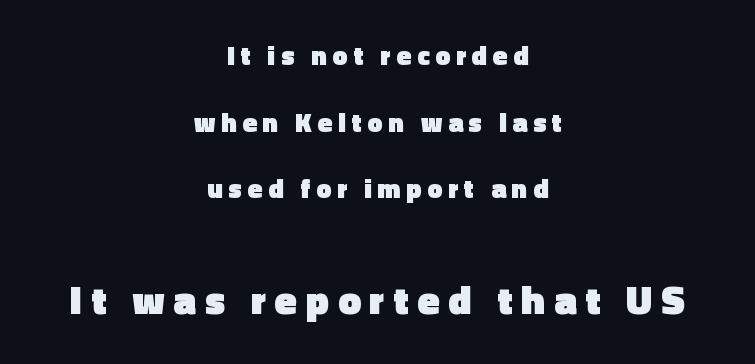
Rule under the text: the space is simply empty. A typesetter would call this proportional, since set widths differ per character. A student would notice the bottom passage is typeset larger than what precedes it. Nope, no serifs anywhere on these letters.
